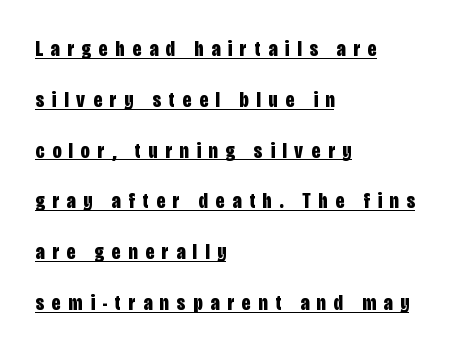
Horizontal bands of white between lines are thick stripes. The paragraph has a hard left edge and a soft right edge. Posture: vertical. Between one letter and the next there's a generous, obvious gap. A continuous stroke trails under the words, as in a hyperlink.
